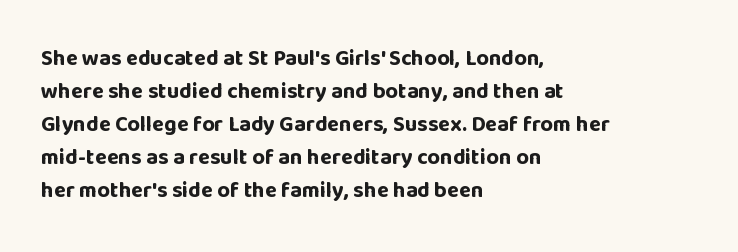
{"italic": "no", "bold": "yes", "underline": "no", "align": "left", "line_spacing": "normal", "line_spacing_ratio": 1.5, "letter_spacing": "normal", "letter_spacing_em": 0.0, "glyph_px": 22}
